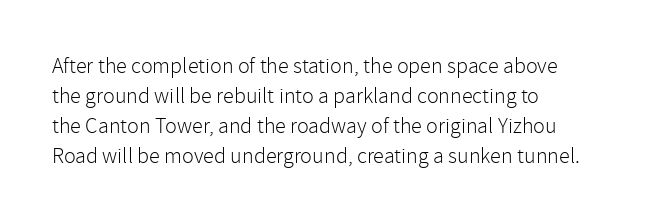
Q: Is the text bold? A: No.
Q: Is the text italic (slanted)? A: No, it is upright.
Q: Is the text underlined? A: No.
Q: Is the spacing between letters normal or unusually wide? A: Normal.
Q: Is the spacing between lines tight, normal or loose? A: Normal.
